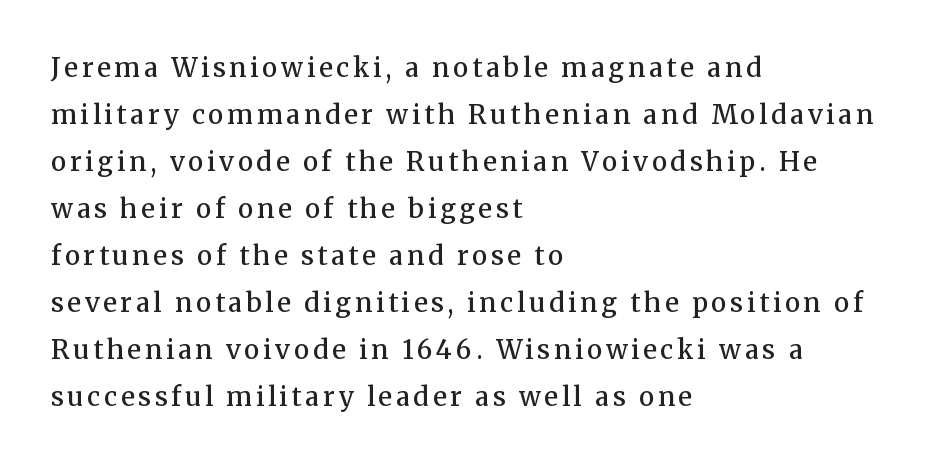
Ordinary non-slanted type is in use. How heavy is the stroke? Medium-heavy — a semibold, shy of bold. The text block is weighted toward the left margin, trailing off unevenly rightward. Unmarked baselines from the first word to the last.
